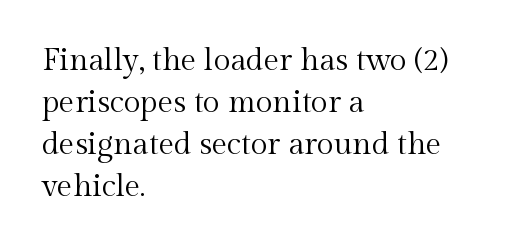
Q: Is the text bold? A: No.
Q: Is the text italic (slanted)? A: No, it is upright.
Q: Is the typeface a serif or a sans-serif typeface? A: Serif.
Q: Is the text underlined? A: No.
Q: How is the paragraph aligned? A: Left-aligned.
Q: Is the spacing between letters normal or unusually wide? A: Normal.
Q: Is the spacing between lines tight, normal or loose? A: Normal.
Q: Width (condensed, normal, or wide)? A: Normal.
Q: x-height? A: Medium.
Q: Monospaced? A: No.
